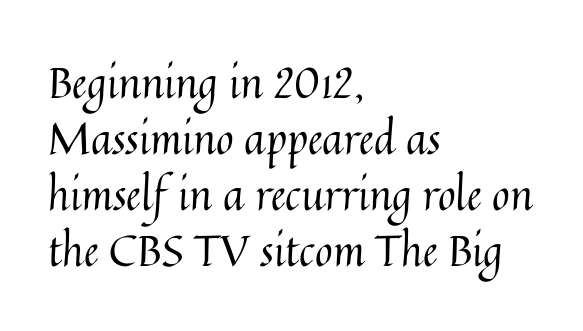
{"bold": "no", "weight": "regular", "width": "normal", "stroke_contrast": "medium", "x_height": "medium", "monospaced": "no", "underline": "no", "align": "left", "line_spacing": "normal", "line_spacing_ratio": 1.3, "letter_spacing": "normal", "letter_spacing_em": 0.0, "glyph_px": 43}
